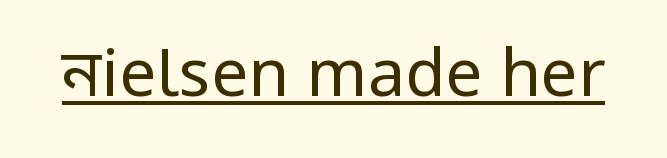
The image shows 66 px regular-weight, condensed sans-serif type, upright; set normal letter spacing, underlined; low stroke contrast and a large x-height.
